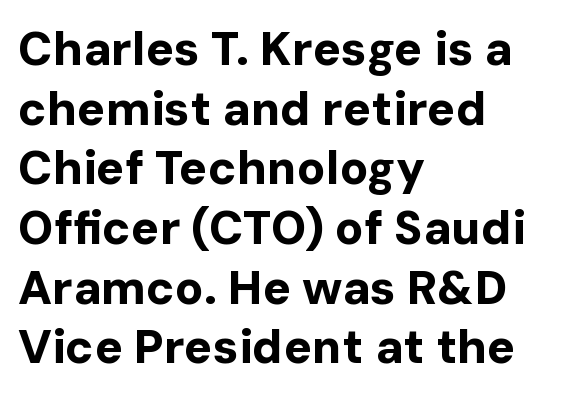
No italicization has been applied; the sample stays upright. Beneath every word, the page is bare. Tracking here is standard; glyphs follow each other at the usual distance. If you drew a ruler down the left edge, every line would touch it. Does the weight exceed regular? Yes, all the way to bold. Quick note: interline space is typical.
